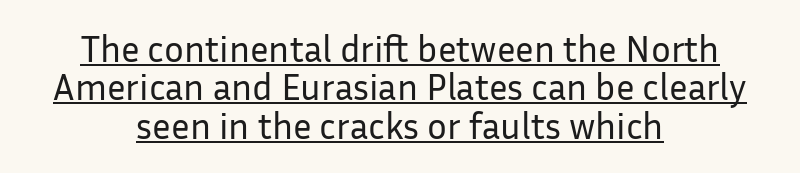
The image shows 37 px regular-weight sans-serif type, upright; set centered, tight line spacing (1.04x), normal letter spacing, underlined; low stroke contrast and a medium x-height.
